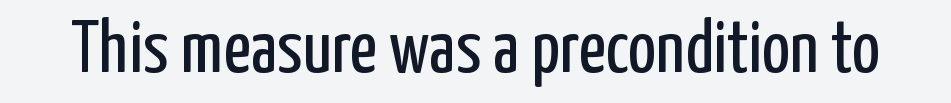
Q: Is the text bold? A: No.
Q: Is the text italic (slanted)? A: No, it is upright.
Q: Is the typeface a serif or a sans-serif typeface? A: Sans-serif.
Q: Is the text underlined? A: No.
Q: Is the spacing between letters normal or unusually wide? A: Normal.
Q: Width (condensed, normal, or wide)? A: Condensed.
Q: Stroke contrast? A: Low.
Q: x-height? A: Medium.
Q: Monospaced? A: No.
